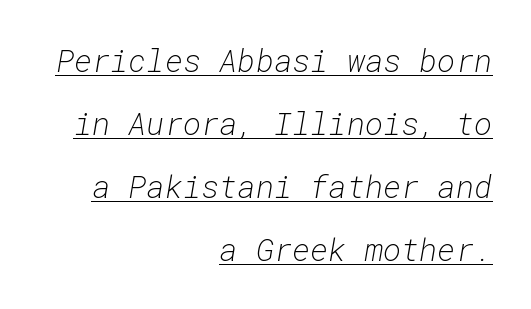
The image shows 31 px light type, italic (leaning right), monospaced; set right-aligned, loose line spacing (2.03x), normal letter spacing, underlined; low stroke contrast and a medium x-height.
